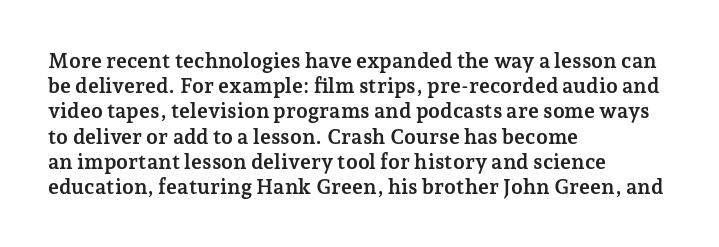
Q: Is the text bold? A: Yes.
Q: Is the text italic (slanted)? A: No, it is upright.
Q: Is the text underlined? A: No.
Q: How is the paragraph aligned? A: Left-aligned.
Q: Is the spacing between letters normal or unusually wide? A: Normal.
